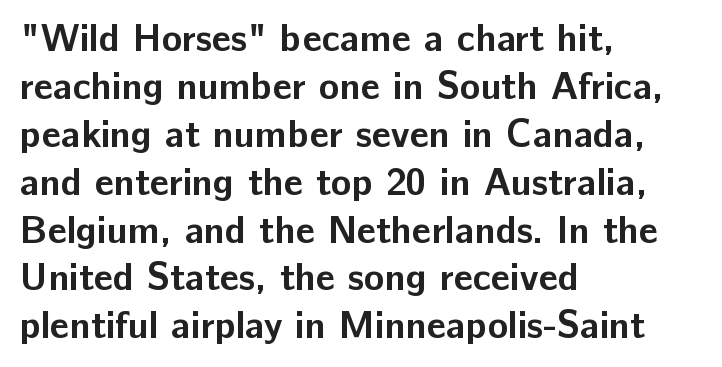
The space beneath each line is pristine and unruled. The passage shown is emphatically bold. Nope, not italic — everything's standing straight. The passage shown has conventional tracking throughout.
